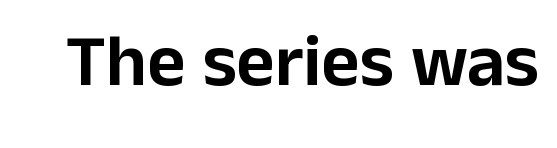
Q: Is the text italic (slanted)? A: No, it is upright.
Q: Is the typeface a serif or a sans-serif typeface? A: Sans-serif.
Q: Is the text underlined? A: No.
Q: Is the spacing between letters normal or unusually wide? A: Normal.
Q: Width (condensed, normal, or wide)? A: Normal.
Q: Stroke contrast? A: Low.
Q: x-height? A: Medium.
Q: Monospaced? A: No.
